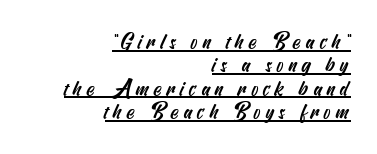
{"underline": "yes", "align": "right", "line_spacing": "tight", "line_spacing_ratio": 1.11, "letter_spacing": "wide", "letter_spacing_em": 0.22, "glyph_px": 21}
